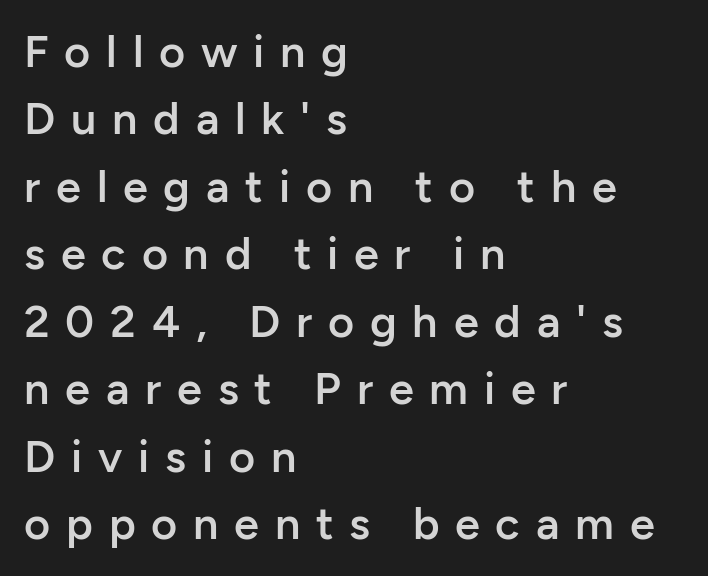
Each row of text sits above clean, open space. Unlike a traditional serif, this face leaves its strokes unadorned. Does the copy run flush right? No — it runs flush left. The rendering uses natural spacing where letterforms have individual widths. The lettering holds an erect, upright posture throughout. The passage shown has open, widely tracked lettering throughout.
